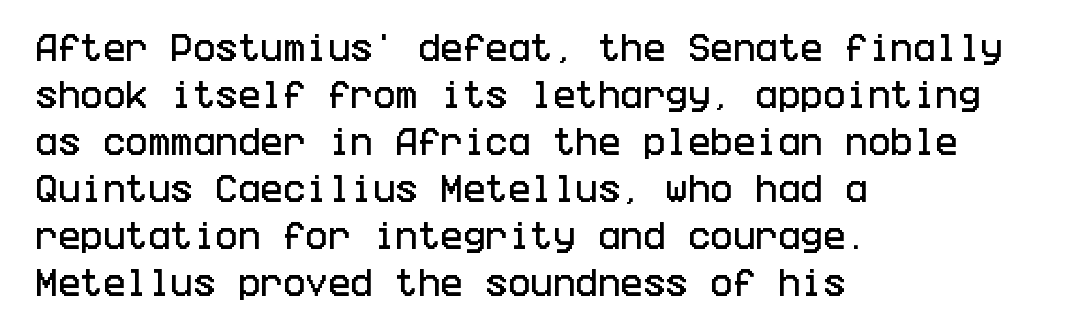
Q: Is the text italic (slanted)? A: No, it is upright.
Q: Is the typeface a serif or a sans-serif typeface? A: Sans-serif.
Q: Is the text underlined? A: No.
Q: How is the paragraph aligned? A: Left-aligned.
Q: Is the spacing between letters normal or unusually wide? A: Normal.
Q: Is the spacing between lines tight, normal or loose? A: Normal.
Q: Width (condensed, normal, or wide)? A: Condensed.
Q: Stroke contrast? A: Low.
Q: x-height? A: Large.
